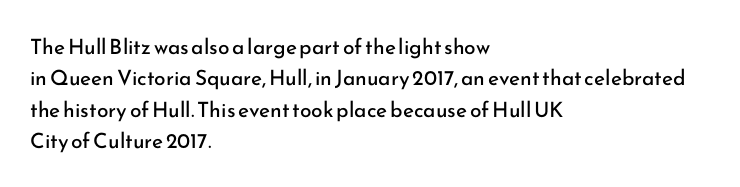
Q: Is the text bold? A: No.
Q: Is the text italic (slanted)? A: No, it is upright.
Q: Is the text underlined? A: No.
Q: How is the paragraph aligned? A: Left-aligned.
Q: Is the spacing between letters normal or unusually wide? A: Normal.
Q: Is the spacing between lines tight, normal or loose? A: Normal.
